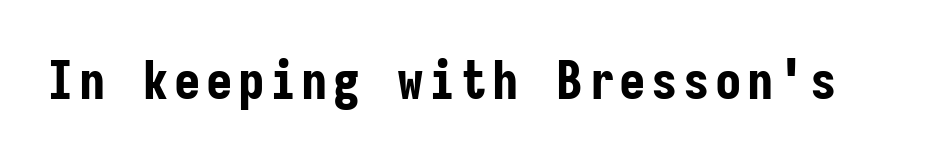
Nope, no serifs anywhere on these letters. Words float on clear page, feet unadorned. A typesetter would mark this as roman, not italic. This sample has the even, mechanical cadence of fixed-width lettering.
